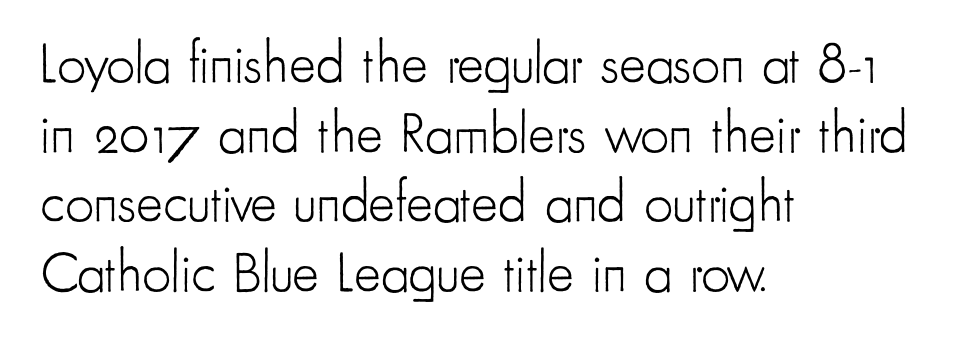
The image shows 57 px light, condensed sans-serif type, upright; set left-aligned, line spacing 1.22x, normal letter spacing, not underlined; low stroke contrast and a small x-height.
